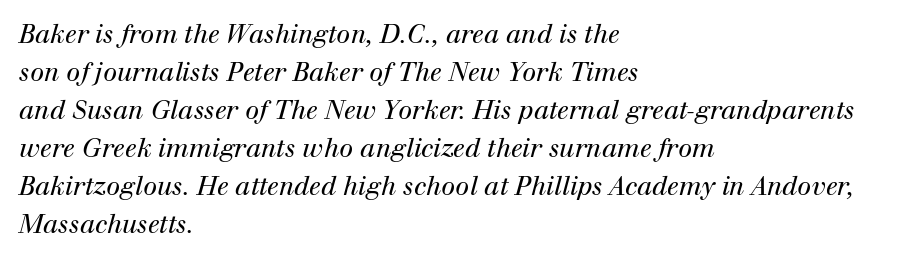
The image shows 25 px text type, italic (leaning right); set left-aligned, normal line spacing (1.52x), normal letter spacing, not underlined.
